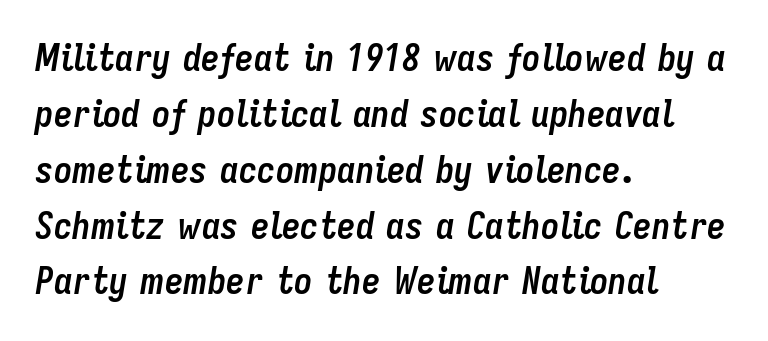
If you drew a line through each stem, it would be angled. There is no visible air inserted between adjacent glyphs. Note the varied advance widths — an 'i' is clearly narrower than an 'm'. Just letters on the line, the space beneath them empty. Students, observe: this is what conventionally led text looks like.
